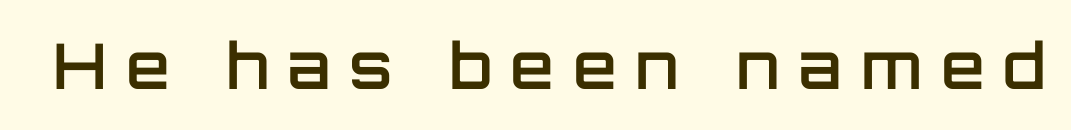
{"serif": "no", "italic": "no", "bold": "semi", "weight": "semibold", "width": "normal", "stroke_contrast": "low", "x_height": "large", "monospaced": "no", "underline": "no", "letter_spacing": "wide", "letter_spacing_em": 0.3, "glyph_px": 63}
